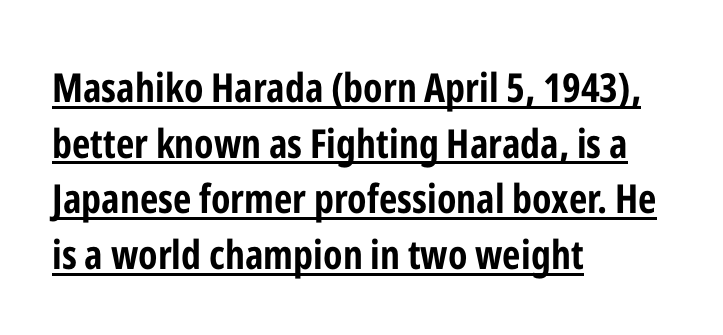
Quick note: underline on. Students, this is bold: see how much ink each stroke carries. The vertical gap from one line to the next is medium. Characters follow at the spacing the type designer built in.
